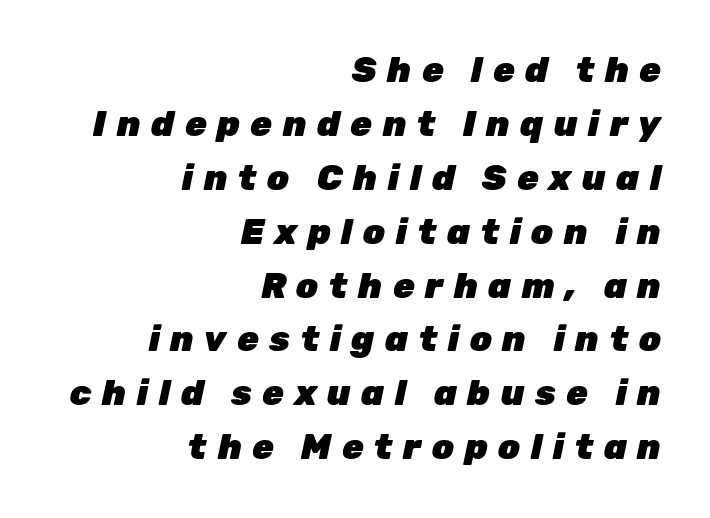
{"italic": "yes", "lean": "right", "slant_degrees": 12, "bold": "yes", "weight": "heavy", "width": "normal", "stroke_contrast": "low", "x_height": "medium", "monospaced": "no", "underline": "no", "align": "right", "line_spacing": "normal", "line_spacing_ratio": 1.54, "letter_spacing": "wide", "letter_spacing_em": 0.3, "glyph_px": 35}
